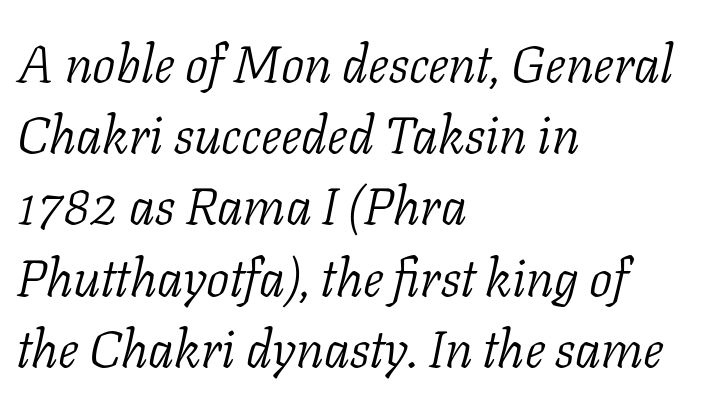
Interline gaps are of average width in this sample. Each row of text sits above clean, open space. The cut favours lightness, reaching ordinary text weight at its darkest. Typographically, this falls in the serif category. A classic flush-left, rag-right setting is used for this passage.
